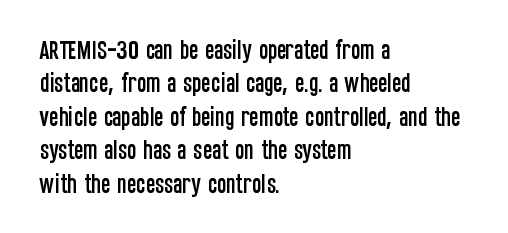
Regarding leading, the lines here are spaced in the standard way. The typography opts for an upright posture over an oblique one. Caption: multi-line text, flush left, ragged right. Nothing unusual about the tracking: characters are spaced as the font intends.
